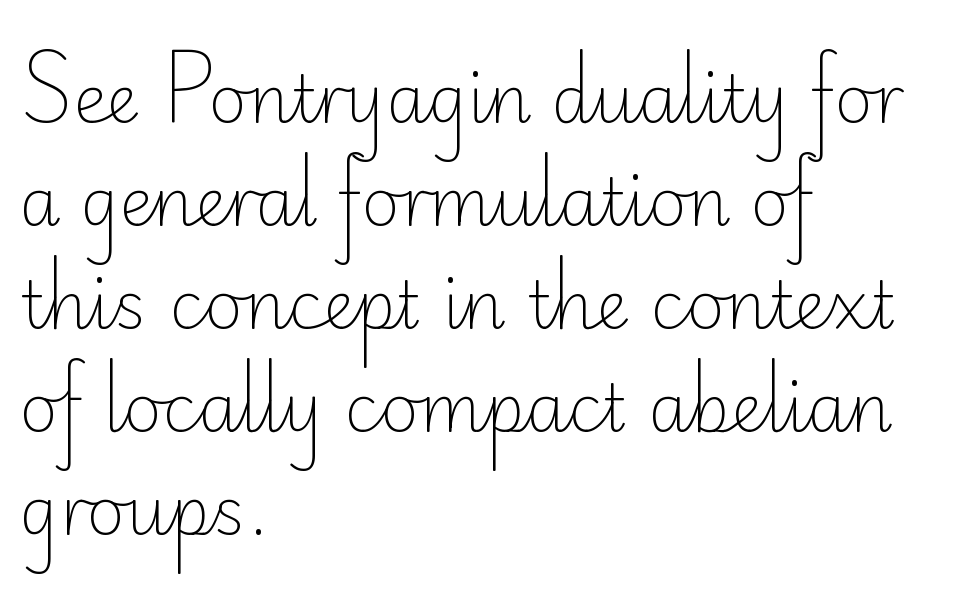
The image shows 66 px light sans-serif type, upright; set left-aligned, normal line spacing (1.56x), normal letter spacing, not underlined; low stroke contrast and a small x-height.
